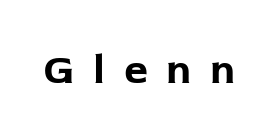
{"serif": "no", "italic": "no", "bold": "yes", "weight": "bold", "width": "normal", "stroke_contrast": "low", "x_height": "medium", "monospaced": "no", "underline": "no", "letter_spacing": "wide", "letter_spacing_em": 0.44, "glyph_px": 42}
